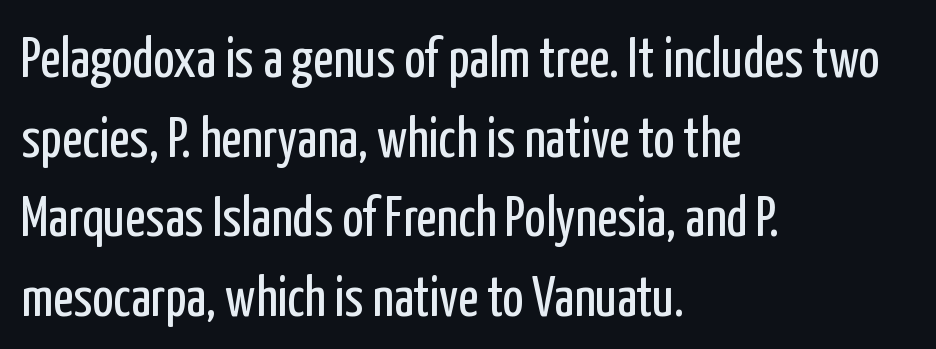
{"serif": "no", "italic": "no", "bold": "no", "weight": "regular", "width": "condensed", "stroke_contrast": "low", "x_height": "medium", "monospaced": "no", "underline": "no", "align": "left", "line_spacing": "normal", "line_spacing_ratio": 1.42, "letter_spacing": "normal", "letter_spacing_em": 0.0, "glyph_px": 56}
